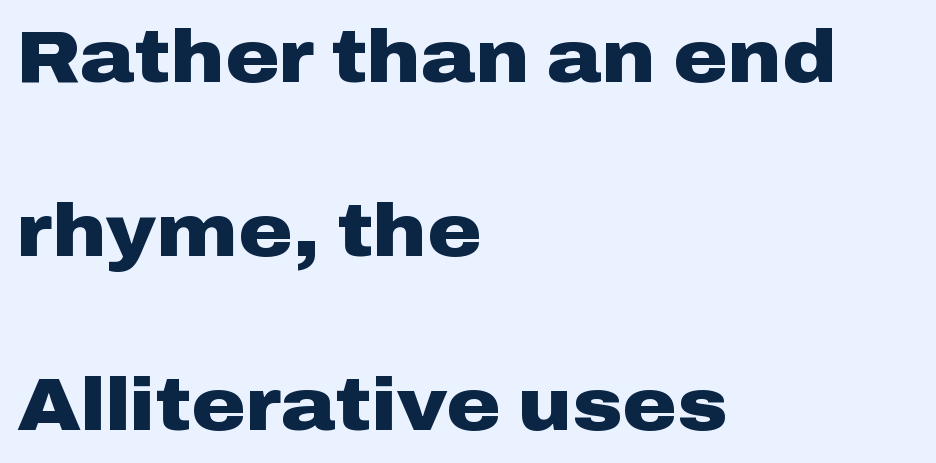
Is the type bold? Yes — the strokes are clearly thick and heavy. Descenders are the only things crossing below the line. The rag falls on the right side of this text block. Letter spacing: default.
